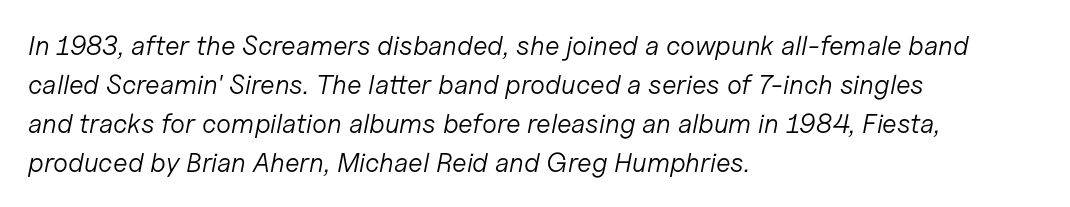
{"italic": "yes", "lean": "right", "slant_degrees": 11, "bold": "no", "underline": "no", "align": "left", "line_spacing": "normal", "line_spacing_ratio": 1.44, "letter_spacing": "normal", "letter_spacing_em": 0.0, "glyph_px": 27}
